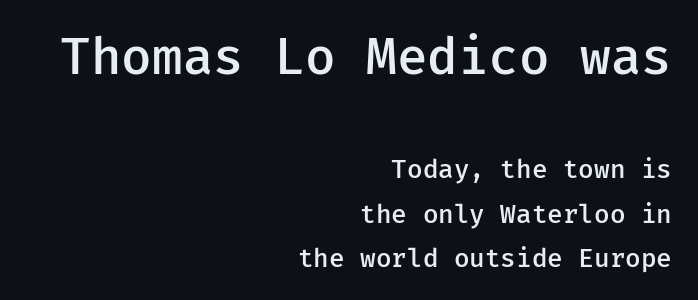
Q: Is the text bold? A: Semi-bold.
Q: Is the text italic (slanted)? A: No, it is upright.
Q: Is the typeface a serif or a sans-serif typeface? A: Sans-serif.
Q: Is the text underlined? A: No.
Q: How is the paragraph aligned? A: Right-aligned.
Q: Is the spacing between letters normal or unusually wide? A: Normal.
Q: Is the spacing between lines tight, normal or loose? A: Normal.
Q: Which block of text is set in a larger size, the first (top) or the second (bottom)? A: The first (top) one.
Q: Width (condensed, normal, or wide)? A: Normal.
Q: Stroke contrast? A: Low.
Q: x-height? A: Medium.
